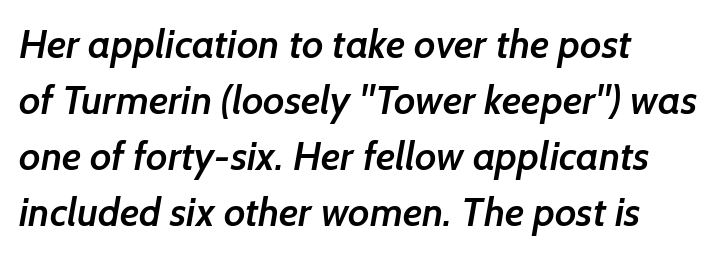
{"serif": "no", "bold": "semi", "weight": "semibold", "width": "normal", "stroke_contrast": "low", "x_height": "medium", "monospaced": "no", "underline": "no", "line_spacing": "normal", "line_spacing_ratio": 1.4, "letter_spacing": "normal", "letter_spacing_em": 0.0, "glyph_px": 40}
